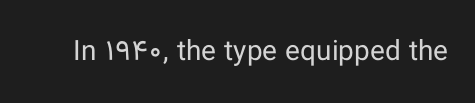
{"serif": "no", "italic": "no", "bold": "no", "weight": "regular", "width": "normal", "stroke_contrast": "low", "x_height": "medium", "monospaced": "no", "underline": "no", "letter_spacing": "normal", "letter_spacing_em": 0.0, "glyph_px": 28}
